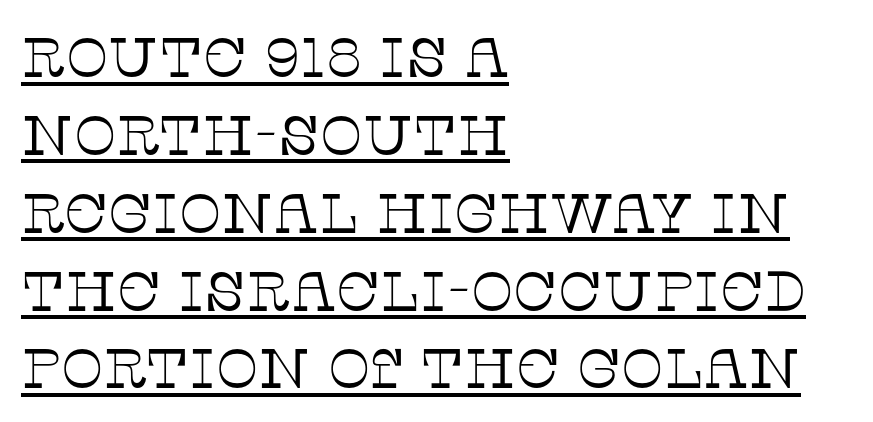
{"serif": "yes", "italic": "no", "bold": "no", "weight": "thin", "width": "normal", "stroke_contrast": "low", "x_height": "large", "monospaced": "no", "underline": "yes", "align": "left", "line_spacing": "normal", "line_spacing_ratio": 1.39, "letter_spacing": "normal", "letter_spacing_em": 0.0, "glyph_px": 56}
